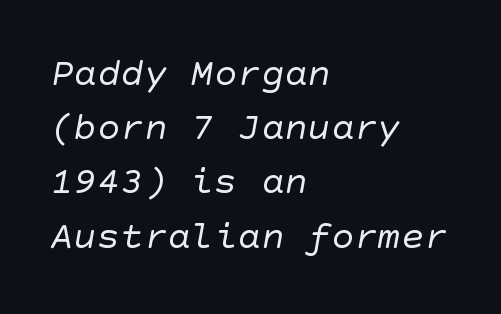
The image shows 39 px regular-weight sans-serif type; set left-aligned, normal line spacing (1.39x), normal letter spacing, not underlined; low stroke contrast and a large x-height.
